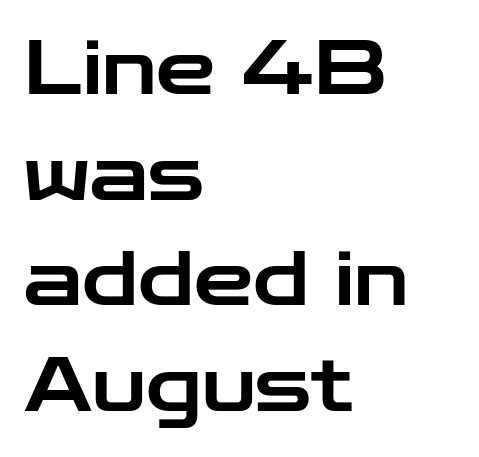
The image shows 75 px wide sans-serif type, upright; set left-aligned, normal line spacing (1.41x), normal letter spacing, not underlined; low stroke contrast and a medium x-height.
